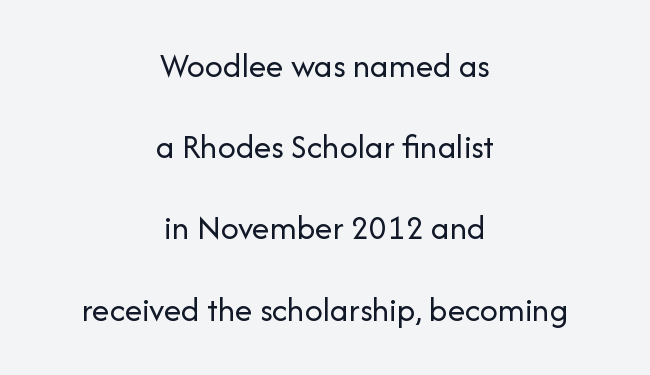
The image shows 35 px regular-weight sans-serif type, upright; set centered, loose line spacing (2.32x), normal letter spacing, not underlined; low stroke contrast and a medium x-height.
